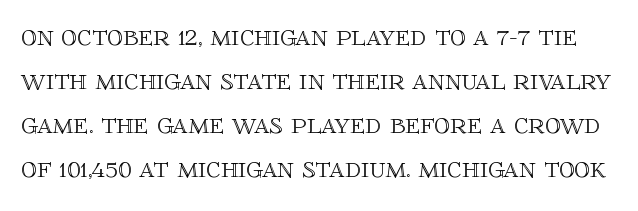
The image shows 31 px text type, upright; set normal line spacing (1.42x), normal letter spacing, not underlined; a large x-height.
